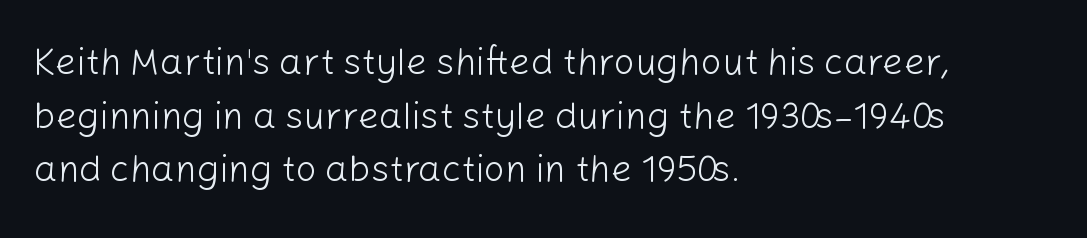
Q: Is the text bold? A: No.
Q: Is the text italic (slanted)? A: No, it is upright.
Q: Is the typeface a serif or a sans-serif typeface? A: Sans-serif.
Q: Is the text underlined? A: No.
Q: How is the paragraph aligned? A: Left-aligned.
Q: Is the spacing between letters normal or unusually wide? A: Normal.
Q: Is the spacing between lines tight, normal or loose? A: Normal.
Q: Width (condensed, normal, or wide)? A: Normal.
Q: Stroke contrast? A: Low.
Q: x-height? A: Medium.
Q: Monospaced? A: No.
